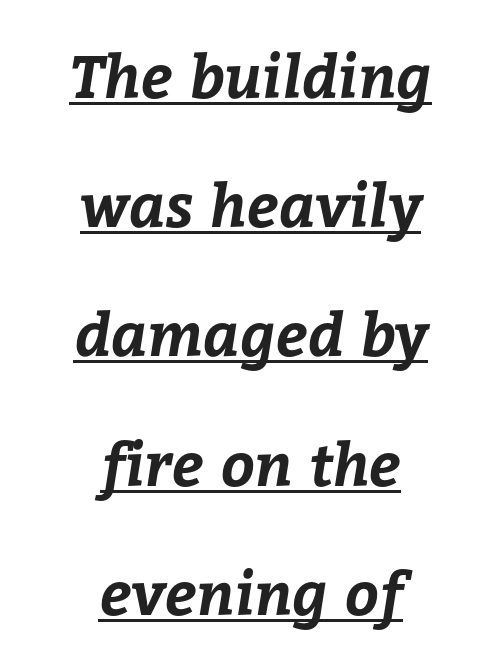
A centered setting, common on invitations and titles, is used for this passage. Looks like someone drew a line under every word here. Successive baselines arrive slowly, with a big drop between each. The face used here has the dense, thick strokes of a bold. Think of a printed novel: that variable character pitch is what you see here. Tracking value appears to be zero — textbook default spacing.
